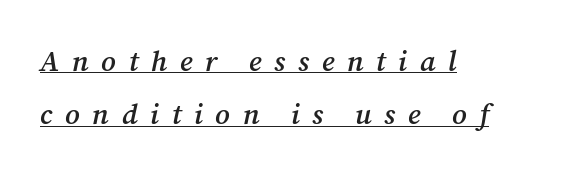
Q: Is the text bold? A: Semi-bold.
Q: Is the text italic (slanted)? A: Yes, it leans right by about 12 degrees.
Q: Is the typeface a serif or a sans-serif typeface? A: Serif.
Q: Is the text underlined? A: Yes.
Q: How is the paragraph aligned? A: Left-aligned.
Q: Is the spacing between letters normal or unusually wide? A: Unusually wide.
Q: Width (condensed, normal, or wide)? A: Normal.
Q: Stroke contrast? A: Medium.
Q: x-height? A: Medium.
Q: Monospaced? A: No.
